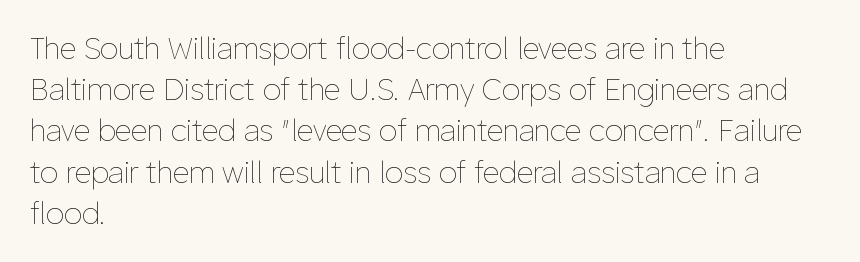
{"italic": "no", "bold": "no", "weight": "thin", "width": "normal", "stroke_contrast": "low", "x_height": "medium", "monospaced": "no", "underline": "no", "align": "left", "line_spacing": "normal", "line_spacing_ratio": 1.42, "letter_spacing": "normal", "letter_spacing_em": 0.0, "glyph_px": 29}
